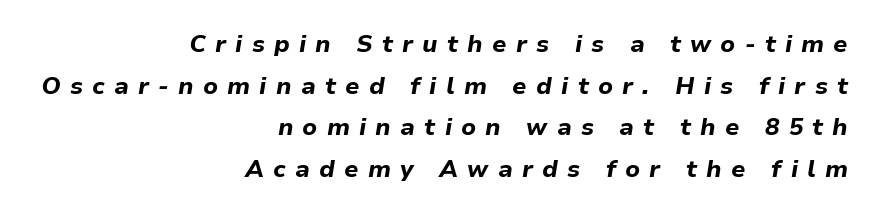
Q: Is the text bold? A: Yes.
Q: Is the text italic (slanted)? A: Yes, it leans right by about 9 degrees.
Q: Is the text underlined? A: No.
Q: How is the paragraph aligned? A: Right-aligned.
Q: Is the spacing between letters normal or unusually wide? A: Unusually wide.
